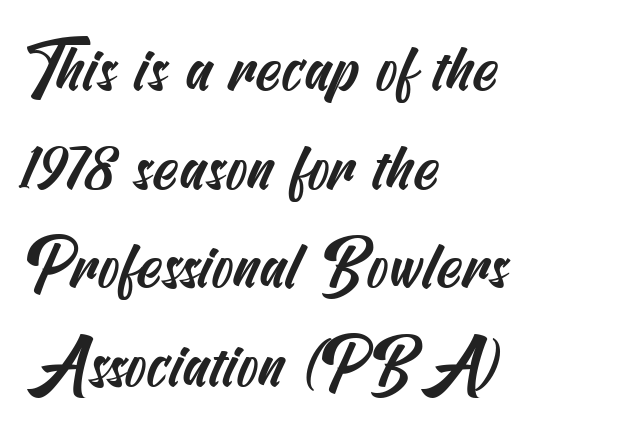
There is no visible air inserted between adjacent glyphs. Summary of vertical rhythm: regular, with standard interline spacing. To sum up the face: it is a sans, with no serifs. Descenders hang freely into open space. Each line starts at the same left margin while the right side varies.
